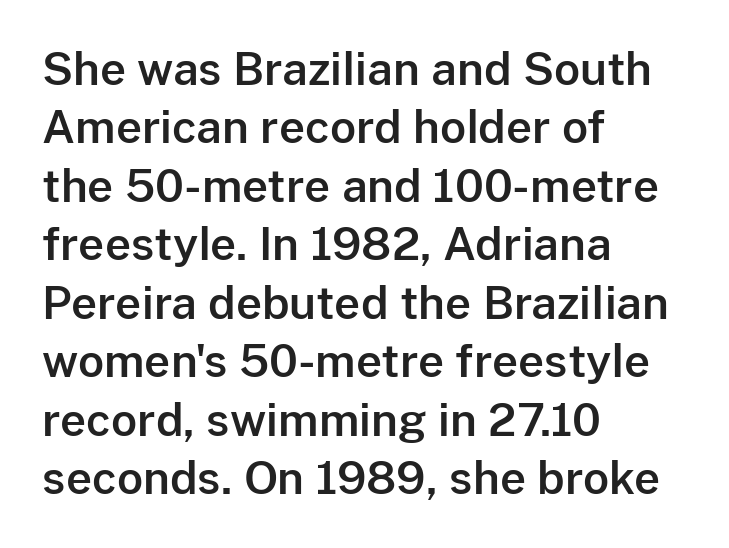
Rows of type keep a routine distance in the vertical direction. Check where the strokes stop: nothing finishes them off — pure sans. Does extra space separate the letters? No, they use regular spacing. Every character sits straight up, as roman type does.
